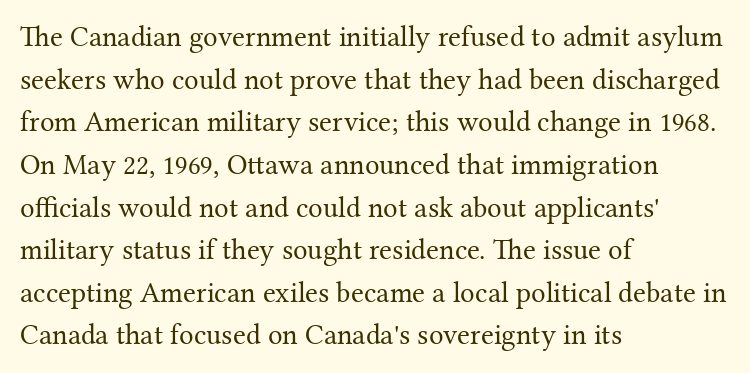
The image shows 29 px regular-weight serif type, upright; set left-aligned, normal line spacing (1.47x), normal letter spacing, not underlined; medium stroke contrast and a medium x-height.
